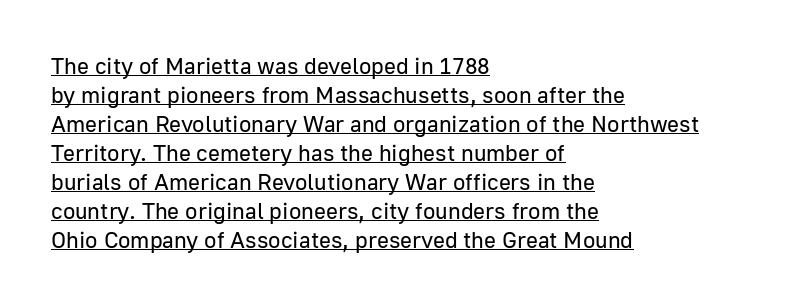
Q: Is the text bold? A: No.
Q: Is the text italic (slanted)? A: No, it is upright.
Q: Is the text underlined? A: Yes.
Q: How is the paragraph aligned? A: Left-aligned.
Q: Is the spacing between letters normal or unusually wide? A: Normal.
Q: Is the spacing between lines tight, normal or loose? A: Normal.
